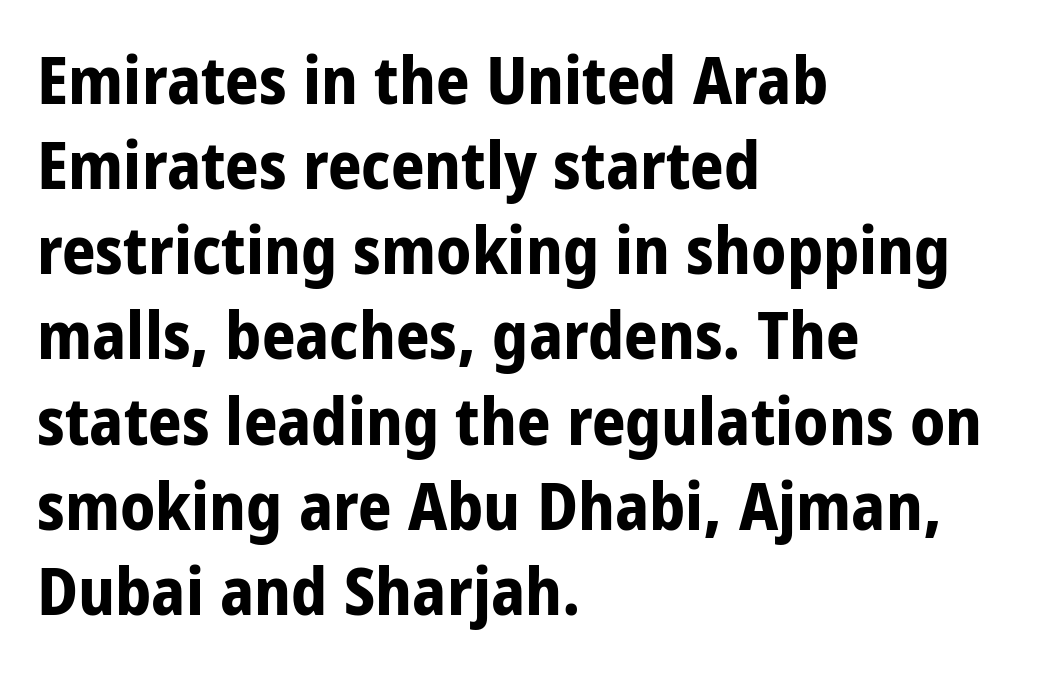
The image shows 66 px bold, condensed sans-serif type, upright; set left-aligned, normal line spacing (1.29x), normal letter spacing, not underlined; low stroke contrast and a large x-height.
